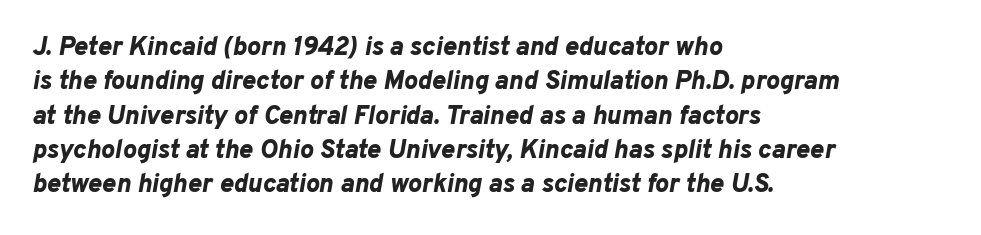
The image shows 26 px bold type, italic (leaning right); set left-aligned, normal line spacing (1.32x), normal letter spacing, not underlined.
